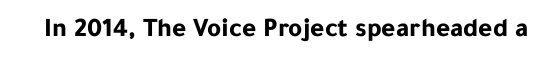
What stands out about the letter spacing? Nothing — it is the standard amount. No italicization has been applied; the sample stays upright. The gap between lines stays unmarked. Thick stems and heavy bowls — unmistakably bold.
